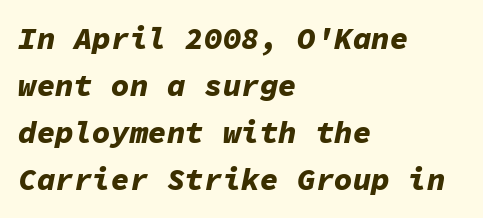
Q: Is the text bold? A: Yes.
Q: Is the text italic (slanted)? A: Yes, it leans right by about 11 degrees.
Q: Is the text underlined? A: No.
Q: How is the paragraph aligned? A: Left-aligned.
Q: Is the spacing between letters normal or unusually wide? A: Normal.
Q: Is the spacing between lines tight, normal or loose? A: Normal.
Q: Width (condensed, normal, or wide)? A: Normal.
Q: Stroke contrast? A: Low.
Q: x-height? A: Medium.
Q: Monospaced? A: Yes.
